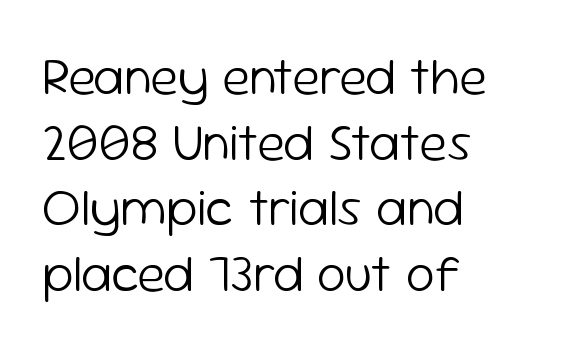
Nobody drew a line under any word here. Do the characters align in a grid? No, the font is proportional. Weight class: somewhere from thin through regular. The vertical gap from one line to the next is medium. Which margin do the lines hug? The left one — the right edge is uneven.
